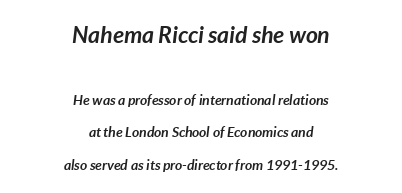
The image shows 23 px bold type, italic (leaning right); set centered, loose line spacing (2.3x), normal letter spacing, not underlined; the first (top) block is 1.64x larger.
